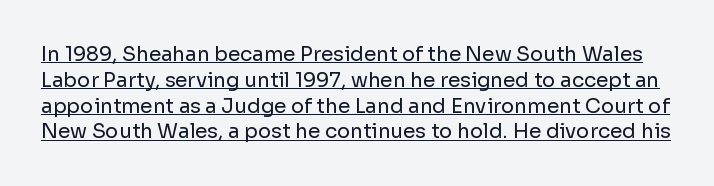
{"italic": "no", "bold": "no", "underline": "yes", "line_spacing": "normal", "line_spacing_ratio": 1.29, "letter_spacing": "normal", "letter_spacing_em": 0.0, "glyph_px": 20}
